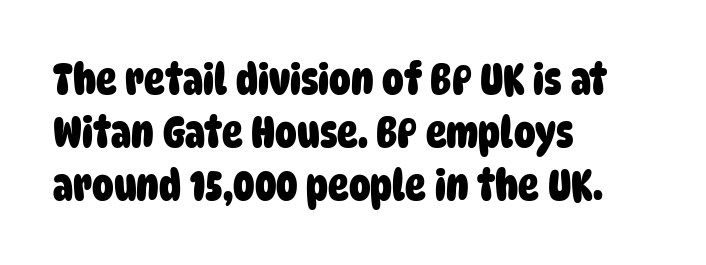
Q: Is the text bold? A: Yes.
Q: Is the typeface a serif or a sans-serif typeface? A: Sans-serif.
Q: Is the text underlined? A: No.
Q: How is the paragraph aligned? A: Left-aligned.
Q: Is the spacing between letters normal or unusually wide? A: Normal.
Q: Width (condensed, normal, or wide)? A: Condensed.
Q: Stroke contrast? A: Low.
Q: x-height? A: Large.
Q: Monospaced? A: No.
